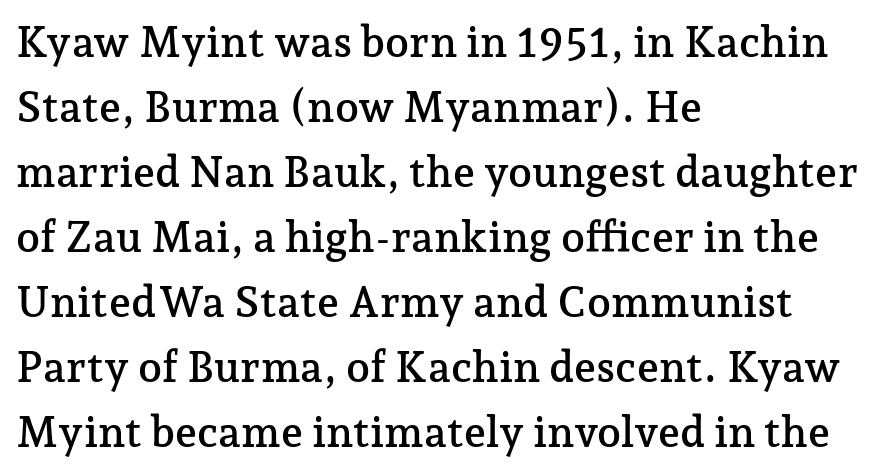
The setting favours the left margin, as ordinary paragraphs usually do. Whoever set this chose a conventional vertical rhythm. In terms of letterspacing, this is plain default setting. Little horizontal feet cap the strokes, marking this as serif type. This rendering features lettering with no underline.
